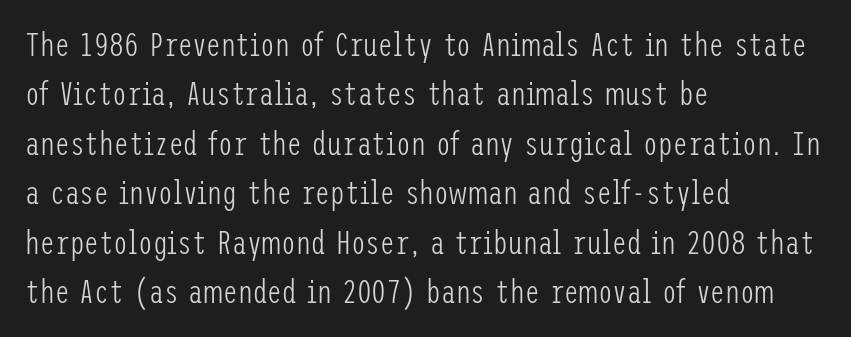
{"serif": "no", "italic": "no", "bold": "no", "weight": "light", "width": "condensed", "stroke_contrast": "low", "x_height": "medium", "underline": "no", "align": "left", "line_spacing": "normal", "line_spacing_ratio": 1.5, "letter_spacing": "normal", "letter_spacing_em": 0.0, "glyph_px": 33}
